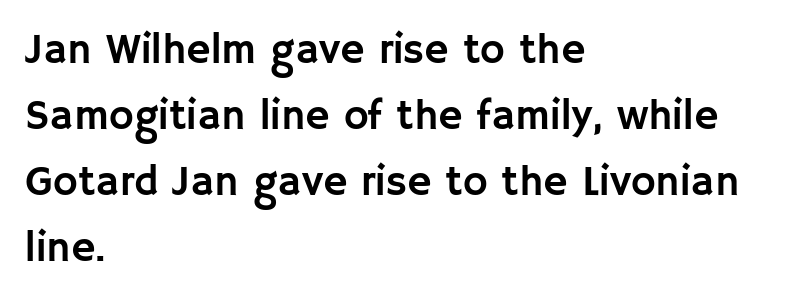
The image shows 42 px sans-serif type, upright; set left-aligned, normal line spacing (1.57x), normal letter spacing, not underlined; low stroke contrast and a large x-height.
